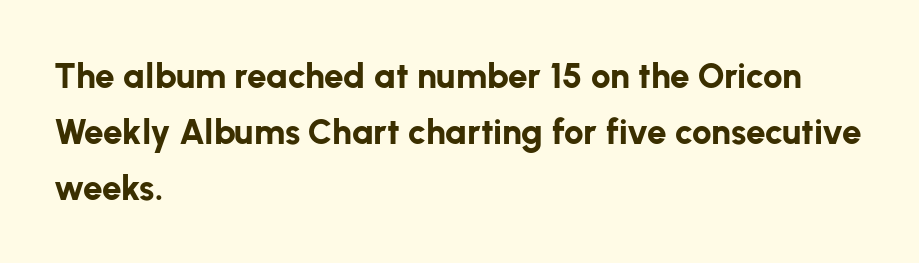
Every row of glyphs begins at an identical x-position on the left. It's the straight-up-and-down kind of type. Every letter is thick-stroked: bold, no question. The space beneath each line is pristine and unruled.
